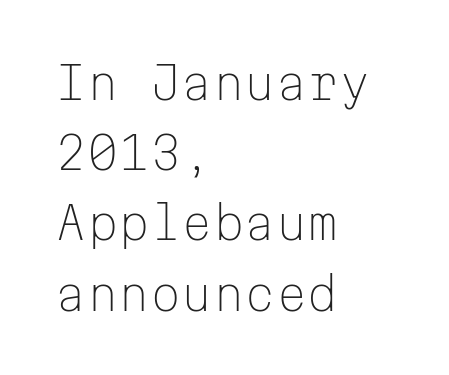
The image shows 45 px light sans-serif type, upright, monospaced; set left-aligned, normal line spacing (1.56x), normal letter spacing, not underlined; low stroke contrast and a medium x-height.
